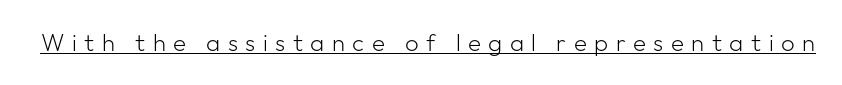
Does extra space separate the letters? Yes, quite a lot of it. You can see a thin bar hugging the bottom of the glyphs. The characters are drawn with everyday or finer stroke widths. This is roman type, the default non-slanted kind.
